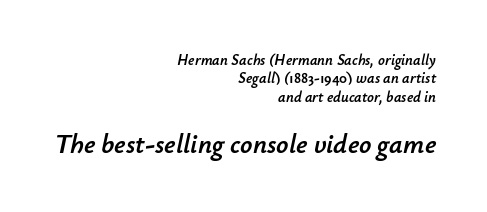
Q: Is the text italic (slanted)? A: Yes, it leans right by about 12 degrees.
Q: Is the text underlined? A: No.
Q: How is the paragraph aligned? A: Right-aligned.
Q: Is the spacing between letters normal or unusually wide? A: Normal.
Q: Which block of text is set in a larger size, the first (top) or the second (bottom)? A: The second (bottom) one.
